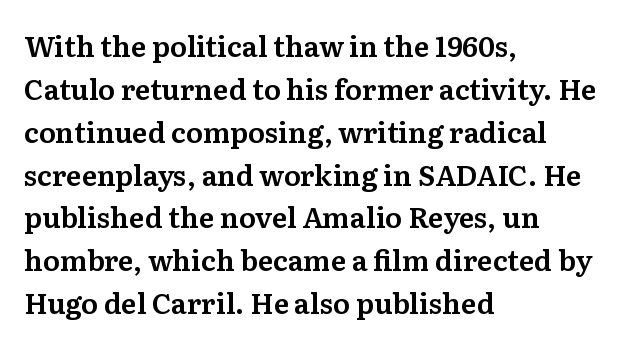
Q: Is the text italic (slanted)? A: No, it is upright.
Q: Is the typeface a serif or a sans-serif typeface? A: Serif.
Q: Is the text underlined? A: No.
Q: How is the paragraph aligned? A: Left-aligned.
Q: Is the spacing between letters normal or unusually wide? A: Normal.
Q: Is the spacing between lines tight, normal or loose? A: Normal.
Q: Width (condensed, normal, or wide)? A: Normal.
Q: Stroke contrast? A: Medium.
Q: x-height? A: Medium.
Q: Monospaced? A: No.
